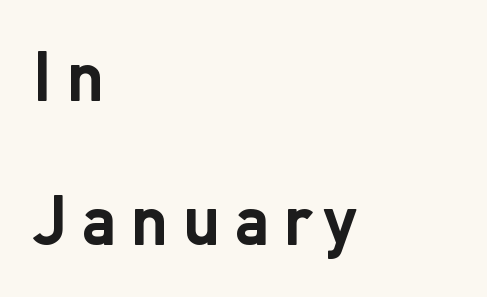
Q: Is the text bold? A: Yes.
Q: Is the text italic (slanted)? A: No, it is upright.
Q: Is the typeface a serif or a sans-serif typeface? A: Sans-serif.
Q: Is the text underlined? A: No.
Q: How is the paragraph aligned? A: Left-aligned.
Q: Is the spacing between letters normal or unusually wide? A: Unusually wide.
Q: Is the spacing between lines tight, normal or loose? A: Loose.
Q: Width (condensed, normal, or wide)? A: Normal.
Q: Stroke contrast? A: Low.
Q: x-height? A: Medium.
Q: Monospaced? A: No.
